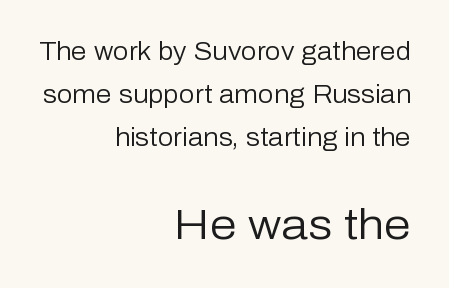
The image shows 43 px regular-weight sans-serif type, upright; set right-aligned, line spacing 1.72x, normal letter spacing, not underlined; the second (bottom) block is 1.72x larger; low stroke contrast and a medium x-height.
